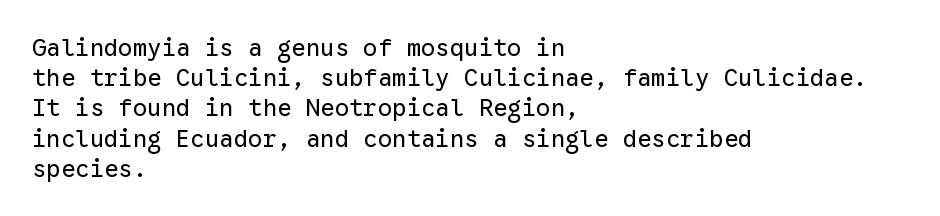
The weight would be labelled regular, book, light, or lighter still. Every stem runs plumb, perpendicular to the baseline. Descender tails drop into unmarked territory. One glance says typical: line gaps are just what's usual.
